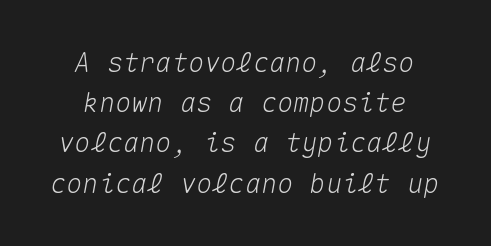
Q: Is the text italic (slanted)? A: Yes, it leans right by about 10 degrees.
Q: Is the text underlined? A: No.
Q: How is the paragraph aligned? A: Centered.
Q: Is the spacing between letters normal or unusually wide? A: Normal.
Q: Is the spacing between lines tight, normal or loose? A: Normal.
